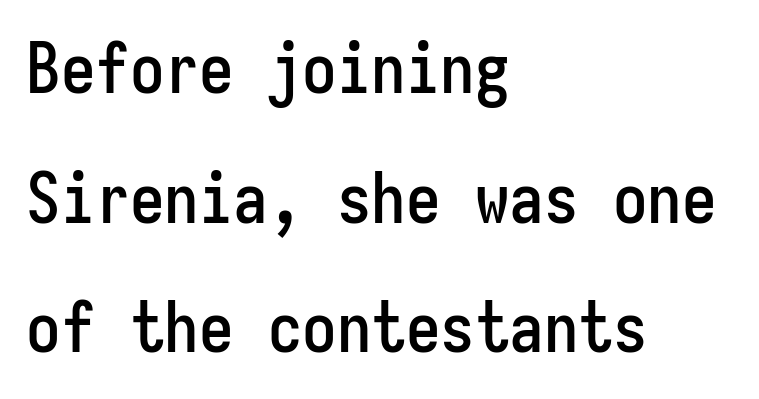
The image shows 69 px condensed sans-serif type, upright, monospaced; set left-aligned, line spacing 1.88x, normal letter spacing, not underlined; low stroke contrast and a medium x-height.
